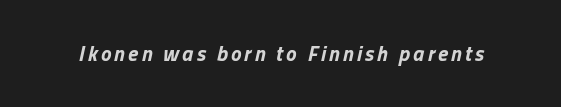
{"italic": "yes", "lean": "right", "slant_degrees": 13, "bold": "yes", "underline": "no", "glyph_px": 21}
